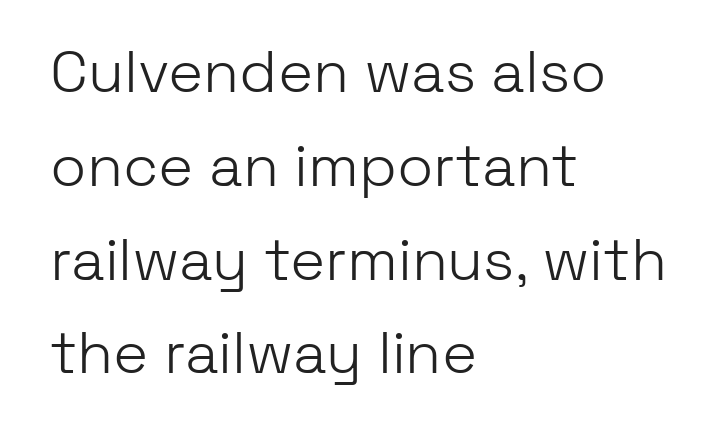
{"serif": "no", "italic": "no", "bold": "no", "weight": "light", "width": "normal", "stroke_contrast": "low", "x_height": "medium", "monospaced": "no", "underline": "no", "align": "left", "line_spacing": "normal", "line_spacing_ratio": 1.59, "letter_spacing": "normal", "letter_spacing_em": 0.0, "glyph_px": 59}
